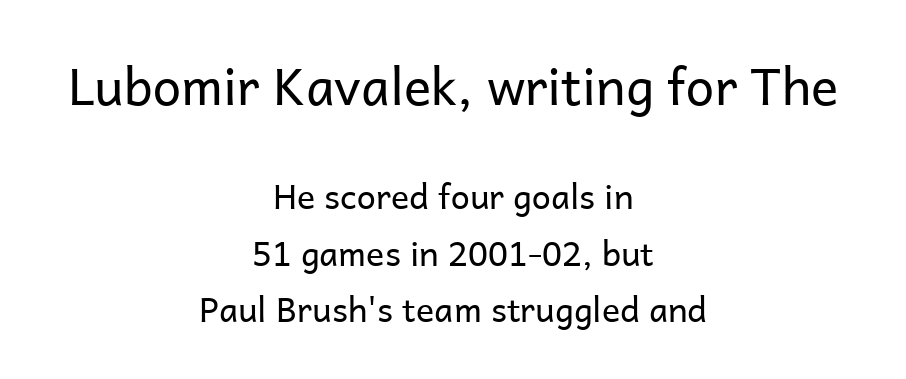
The image shows 51 px regular-weight sans-serif type, upright; set centered, normal line spacing (1.66x), normal letter spacing, not underlined; the first (top) block is 1.5x larger; low stroke contrast and a medium x-height.
